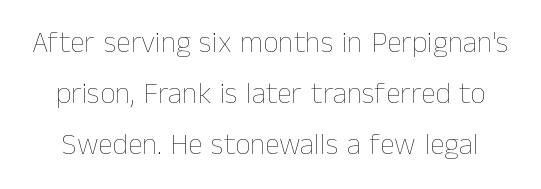
{"italic": "no", "bold": "no", "weight": "thin", "width": "normal", "stroke_contrast": "low", "x_height": "medium", "monospaced": "no", "underline": "no", "line_spacing": "normal", "line_spacing_ratio": 1.7, "letter_spacing": "normal", "letter_spacing_em": 0.0, "glyph_px": 30}
